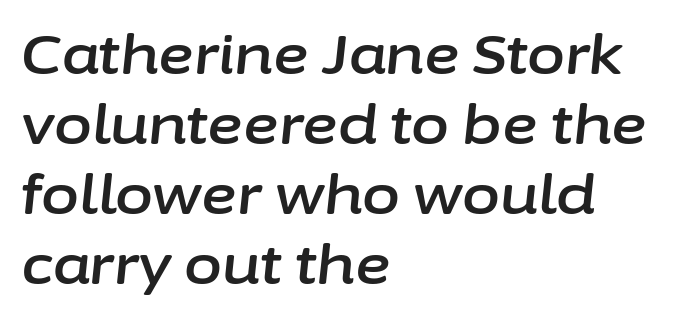
{"italic": "yes", "lean": "right", "slant_degrees": 6, "width": "normal", "stroke_contrast": "low", "x_height": "medium", "monospaced": "no", "underline": "no", "align": "left", "line_spacing": "normal", "line_spacing_ratio": 1.27, "letter_spacing": "normal", "letter_spacing_em": 0.0, "glyph_px": 55}
